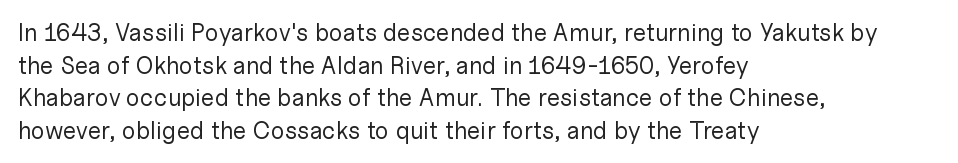
Plain, unruled lines of type. Ordinary non-slanted type is in use. Does extra space separate the letters? No, they use regular spacing. This is not heavy type; no bold has been used. These lines sit exactly where default settings would place them. Reading down the block, your eye returns to a fixed left position each line.
